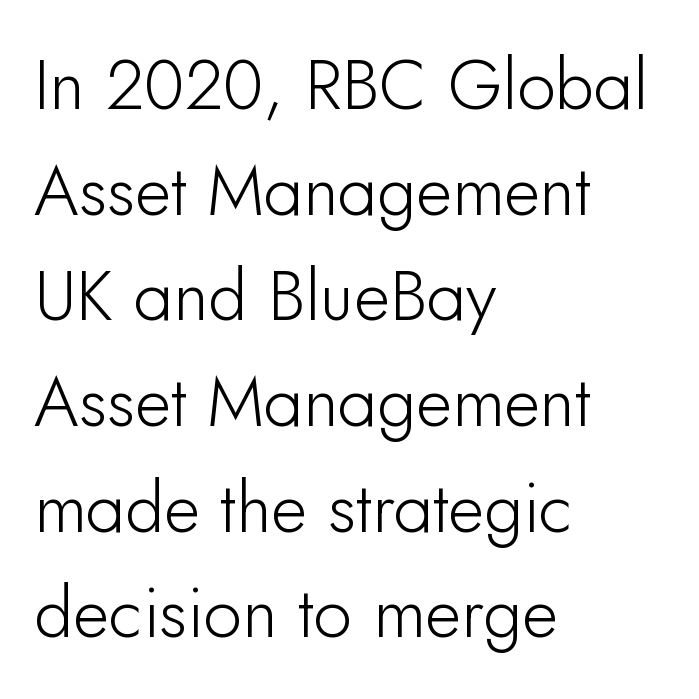
Q: Is the text italic (slanted)? A: No, it is upright.
Q: Is the typeface a serif or a sans-serif typeface? A: Sans-serif.
Q: Is the text underlined? A: No.
Q: How is the paragraph aligned? A: Left-aligned.
Q: Is the spacing between letters normal or unusually wide? A: Normal.
Q: Is the spacing between lines tight, normal or loose? A: Normal.
Q: Width (condensed, normal, or wide)? A: Normal.
Q: Stroke contrast? A: Low.
Q: x-height? A: Small.
Q: Monospaced? A: No.
